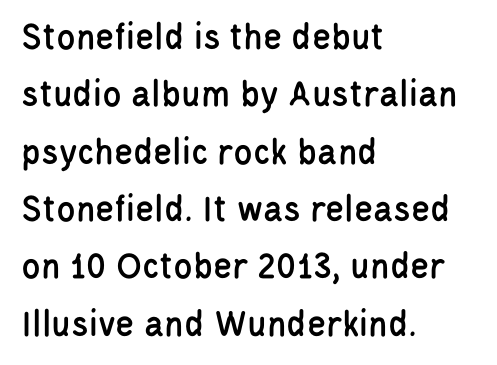
The image shows 39 px condensed sans-serif type, upright; set left-aligned, normal line spacing (1.47x), normal letter spacing, not underlined; low stroke contrast and a large x-height.
